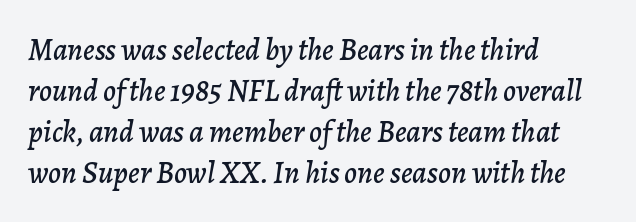
{"italic": "yes", "lean": "right", "slant_degrees": 7, "width": "normal", "stroke_contrast": "low", "x_height": "medium", "monospaced": "no", "underline": "no", "align": "left", "line_spacing": "normal", "line_spacing_ratio": 1.32, "letter_spacing": "normal", "letter_spacing_em": 0.0, "glyph_px": 31}
